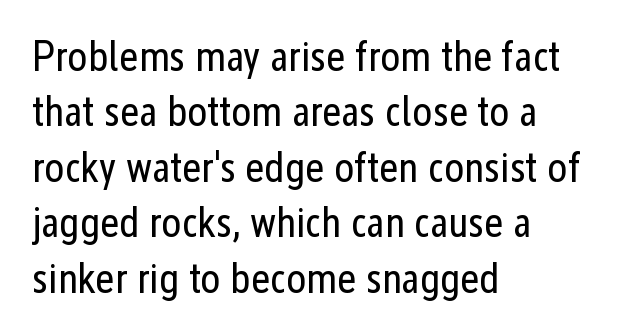
The image shows 42 px regular-weight, condensed sans-serif type, upright; set left-aligned, normal line spacing (1.32x), normal letter spacing, not underlined; low stroke contrast and a medium x-height.
